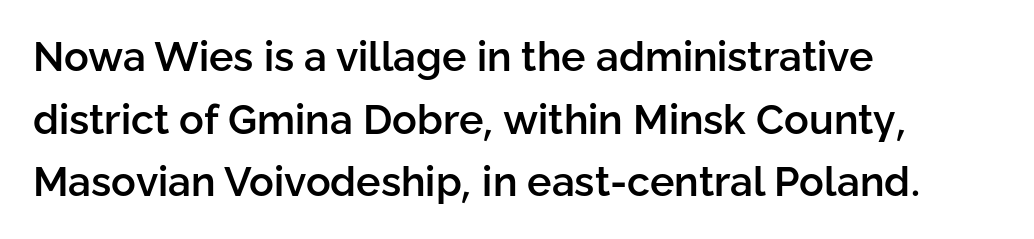
{"serif": "no", "italic": "no", "bold": "semi", "weight": "semibold", "width": "normal", "stroke_contrast": "low", "x_height": "medium", "monospaced": "no", "underline": "no", "align": "left", "line_spacing": "normal", "line_spacing_ratio": 1.53, "letter_spacing": "normal", "letter_spacing_em": 0.0, "glyph_px": 41}
